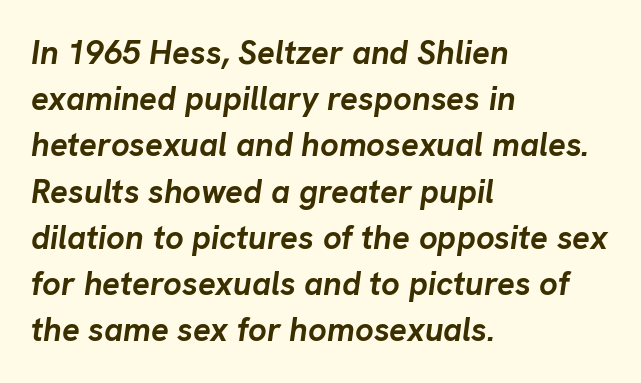
Q: Is the text bold? A: Yes.
Q: Is the text italic (slanted)? A: Yes, it leans right by about 8 degrees.
Q: Is the text underlined? A: No.
Q: How is the paragraph aligned? A: Left-aligned.
Q: Is the spacing between letters normal or unusually wide? A: Normal.
Q: Is the spacing between lines tight, normal or loose? A: Normal.
Q: Width (condensed, normal, or wide)? A: Normal.
Q: Stroke contrast? A: Low.
Q: x-height? A: Medium.
Q: Monospaced? A: No.
